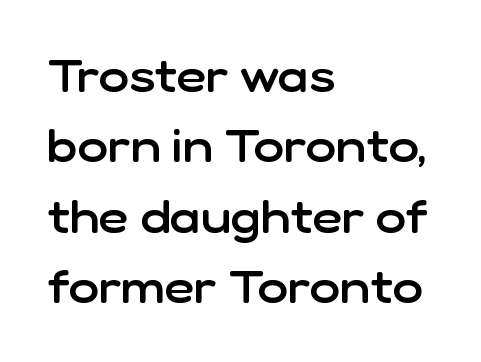
The image shows 46 px semibold sans-serif type, upright; set left-aligned, normal line spacing (1.53x), normal letter spacing, not underlined; low stroke contrast and a medium x-height.
